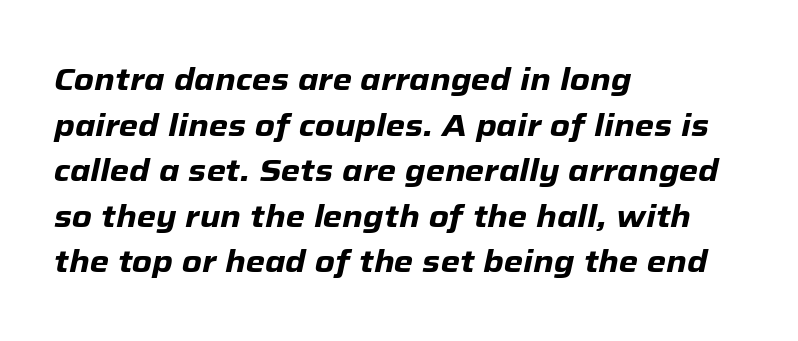
Q: Is the text bold? A: Yes.
Q: Is the text italic (slanted)? A: Yes, it leans right by about 12 degrees.
Q: Is the text underlined? A: No.
Q: How is the paragraph aligned? A: Left-aligned.
Q: Is the spacing between letters normal or unusually wide? A: Normal.
Q: Is the spacing between lines tight, normal or loose? A: Normal.
Q: Width (condensed, normal, or wide)? A: Normal.
Q: Stroke contrast? A: Low.
Q: x-height? A: Medium.
Q: Monospaced? A: No.
